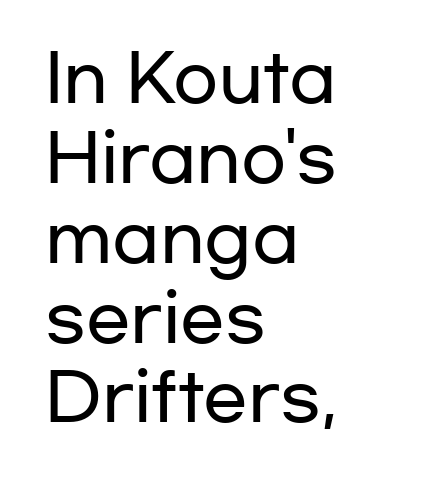
{"serif": "no", "italic": "no", "width": "wide", "stroke_contrast": "low", "x_height": "medium", "monospaced": "no", "underline": "no", "align": "left", "line_spacing_ratio": 1.21, "letter_spacing": "normal", "letter_spacing_em": 0.0, "glyph_px": 66}
